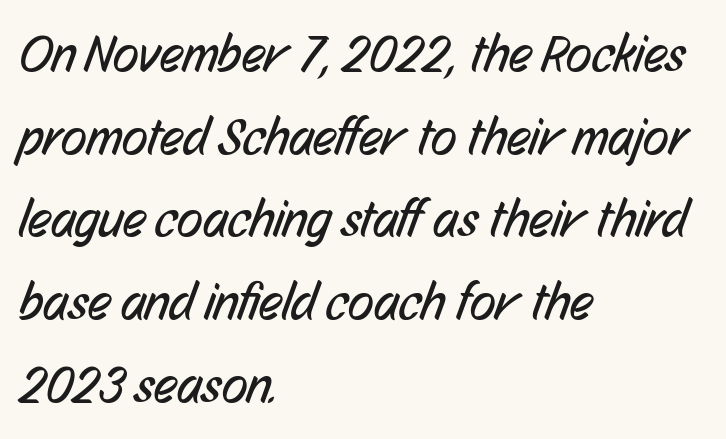
Q: Is the text bold? A: No.
Q: Is the typeface a serif or a sans-serif typeface? A: Sans-serif.
Q: Is the text underlined? A: No.
Q: How is the paragraph aligned? A: Left-aligned.
Q: Is the spacing between letters normal or unusually wide? A: Normal.
Q: Is the spacing between lines tight, normal or loose? A: Normal.
Q: Width (condensed, normal, or wide)? A: Condensed.
Q: Stroke contrast? A: Low.
Q: x-height? A: Medium.
Q: Monospaced? A: No.
